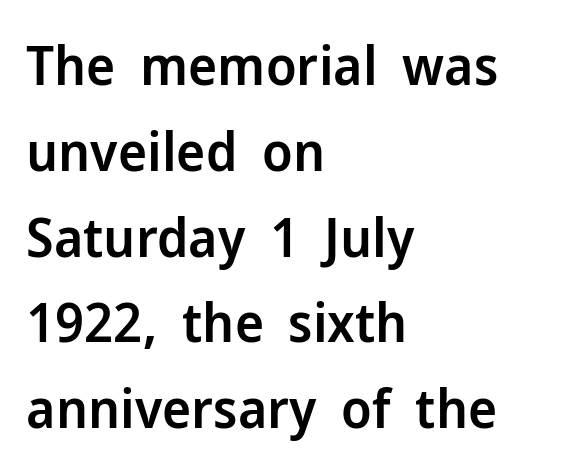
The rows are spaced the way most documents space them. You could not count columns in this text — the font is proportionally spaced. The characters display no serif detailing; their extremities are plain. The rag falls on the right side of this text block. Rendered with straight, roman letterforms.
